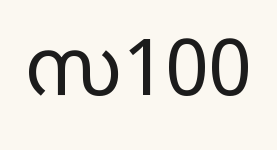
Q: Is the text bold? A: No.
Q: Is the text italic (slanted)? A: No, it is upright.
Q: Is the typeface a serif or a sans-serif typeface? A: Sans-serif.
Q: Is the text underlined? A: No.
Q: Is the spacing between letters normal or unusually wide? A: Normal.
Q: Width (condensed, normal, or wide)? A: Condensed.
Q: Stroke contrast? A: Low.
Q: x-height? A: Large.
Q: Monospaced? A: No.
